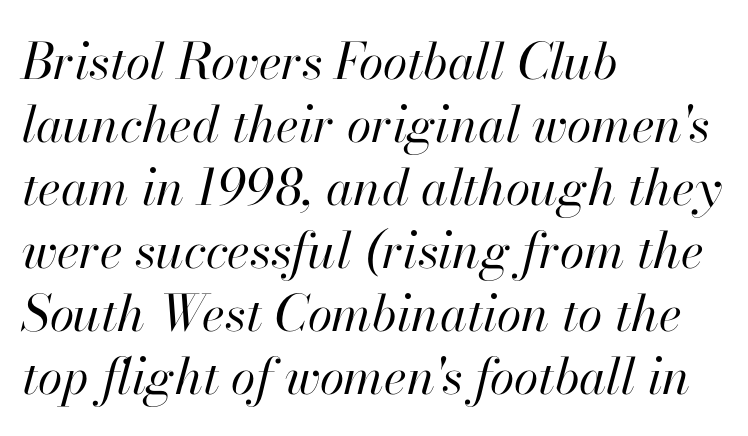
Q: Is the text bold? A: No.
Q: Is the text italic (slanted)? A: Yes, it leans right by about 13 degrees.
Q: Is the text underlined? A: No.
Q: How is the paragraph aligned? A: Left-aligned.
Q: Is the spacing between letters normal or unusually wide? A: Normal.
Q: Is the spacing between lines tight, normal or loose? A: Normal.
Q: Width (condensed, normal, or wide)? A: Normal.
Q: Stroke contrast? A: High.
Q: x-height? A: Small.
Q: Monospaced? A: No.
